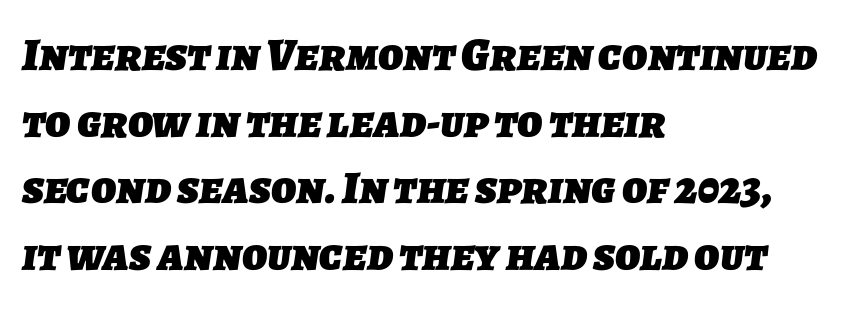
The image shows 47 px heavy sans-serif type; set left-aligned, normal line spacing (1.42x), normal letter spacing, not underlined; low stroke contrast and a medium x-height.
